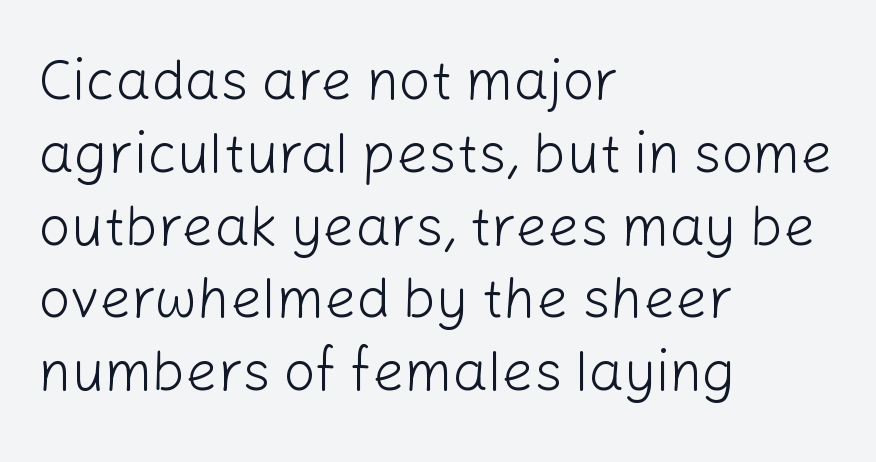
The image shows 56 px light sans-serif type, upright; set left-aligned, normal line spacing (1.3x), normal letter spacing, not underlined; low stroke contrast and a medium x-height.
